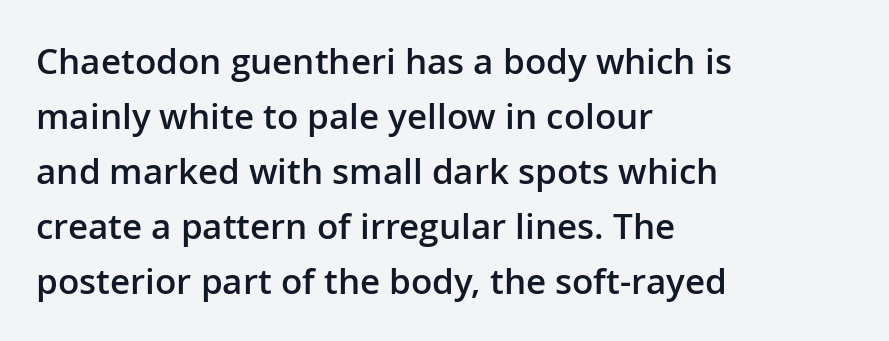
The image shows 35 px semibold sans-serif type, upright; set left-aligned, normal line spacing (1.57x), normal letter spacing, not underlined; low stroke contrast and a medium x-height.
